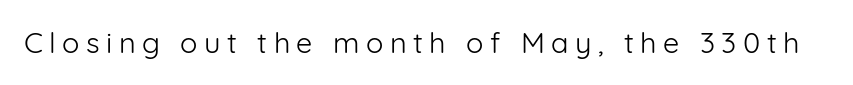
Underlining? Definitely not there. The face used here is rendered with a markedly widened letterfit. It's the straight-up-and-down kind of type. The font family rendered here belongs to the sans-serif group. Heft: none added — not bold.
